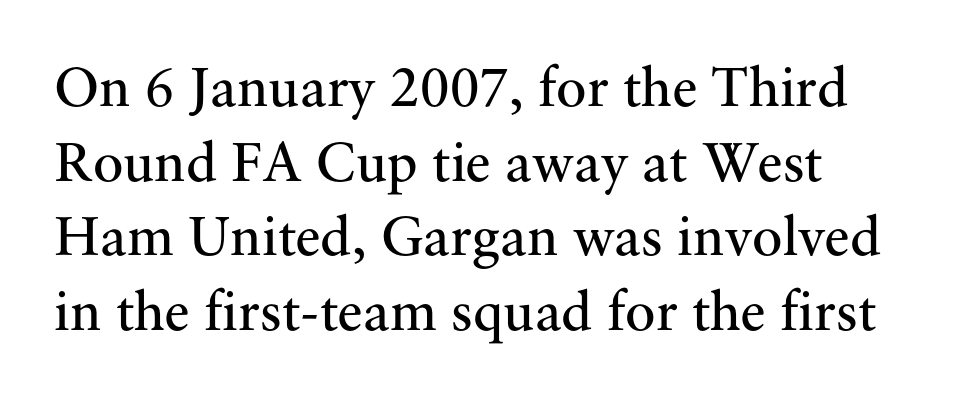
The image shows 57 px regular-weight serif type, upright; set normal line spacing (1.31x), normal letter spacing, not underlined; medium stroke contrast and a small x-height.
